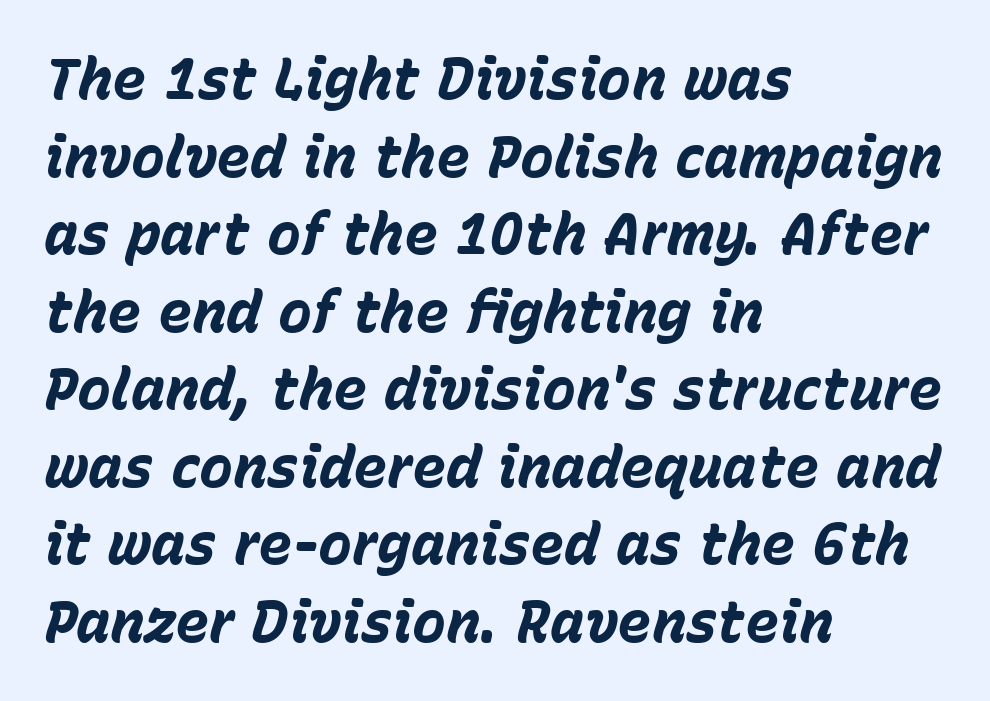
The image shows 57 px bold type, italic (leaning right); set left-aligned, normal line spacing (1.36x), normal letter spacing, not underlined; low stroke contrast and a medium x-height.
